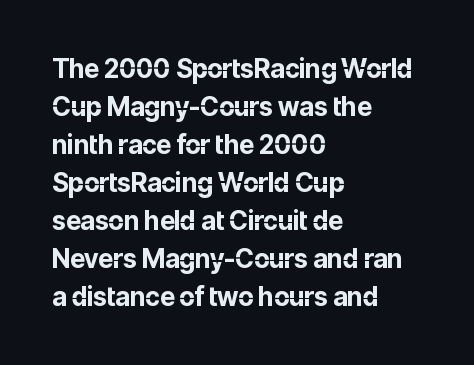
Q: Is the text bold? A: Yes.
Q: Is the text italic (slanted)? A: No, it is upright.
Q: Is the text underlined? A: No.
Q: How is the paragraph aligned? A: Left-aligned.
Q: Is the spacing between letters normal or unusually wide? A: Normal.
Q: Is the spacing between lines tight, normal or loose? A: Normal.
